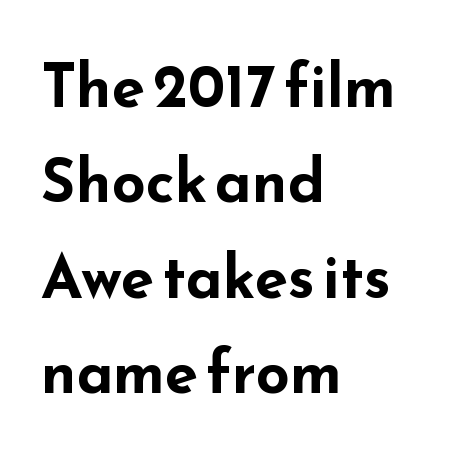
Q: Is the text bold? A: Yes.
Q: Is the text italic (slanted)? A: No, it is upright.
Q: Is the typeface a serif or a sans-serif typeface? A: Sans-serif.
Q: Is the text underlined? A: No.
Q: How is the paragraph aligned? A: Left-aligned.
Q: Is the spacing between letters normal or unusually wide? A: Normal.
Q: Is the spacing between lines tight, normal or loose? A: Normal.
Q: Width (condensed, normal, or wide)? A: Wide.
Q: Stroke contrast? A: Low.
Q: x-height? A: Small.
Q: Monospaced? A: No.
